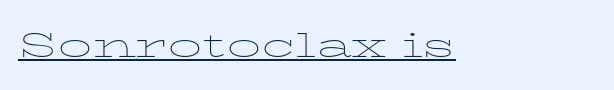
The face used here is proportionally spaced, like ordinary book or web type. On a weight scale, this lands at 450 or below. The typeface chosen for these lines features serifs. The sample's only ornament is a line tracing under the words. The specimen reads as upright at a glance. Compared with typical body copy, the letter spacing here is the same.
